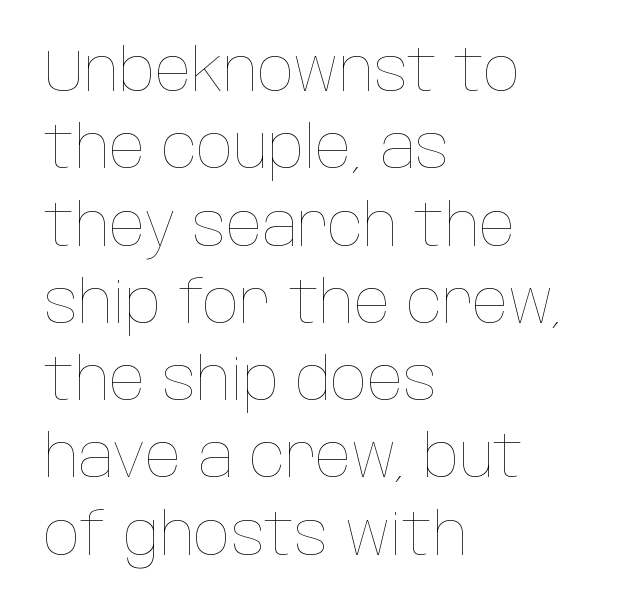
The lines are quadded left. Tall strokes in this sample are plumb rather than angled. Successive baselines arrive at the customary interval. Check under the words: just untouched page. Think of a printed novel: that variable character pitch is what you see here.
